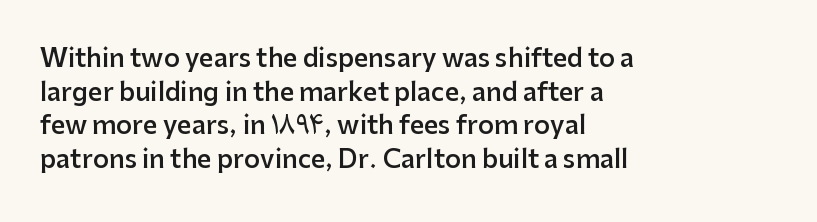
Is there any slant? The stems are plumb. Only glyphs here, with clear space below each row. A fair bit of extra ink — the face is semibold, not bold. Honestly, the row spacing looks completely unremarkable. These lines stack with their left ends in a neat column.
